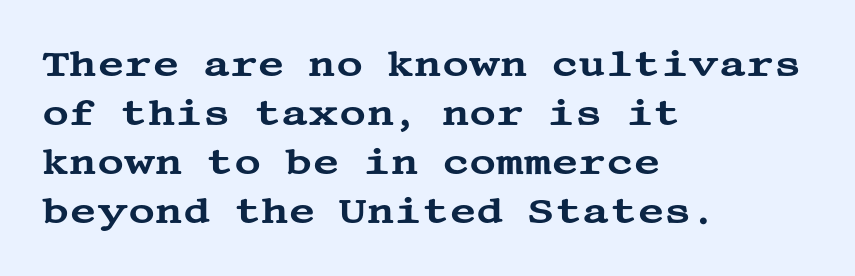
The image shows 37 px wide serif type, upright; set left-aligned, normal line spacing (1.32x), normal letter spacing, not underlined; medium stroke contrast and a large x-height.
